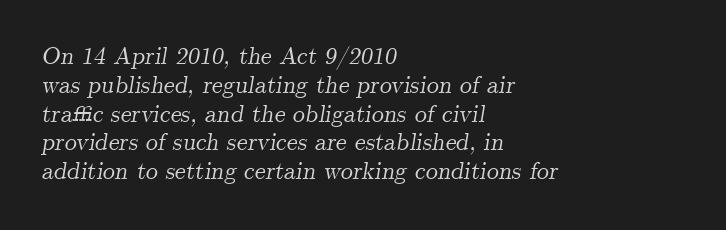
The image shows 24 px text type, italic (leaning right); set left-aligned, line spacing 1.2x, normal letter spacing, not underlined.
